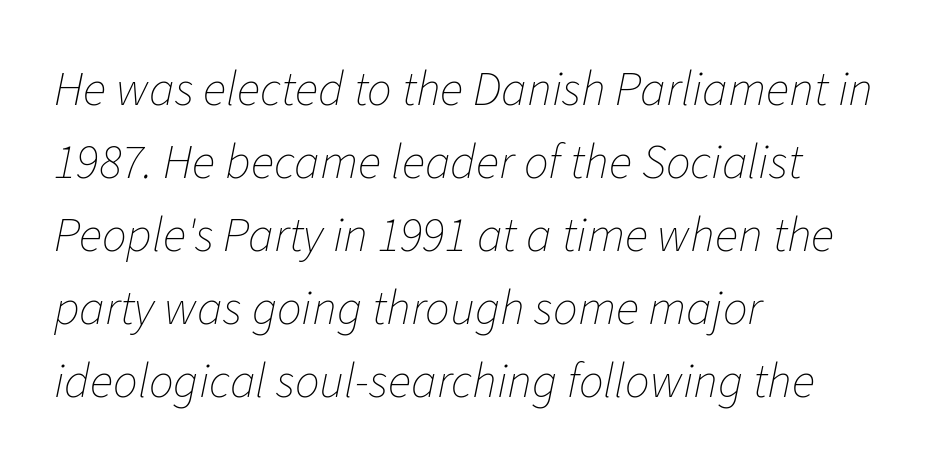
Q: Is the text bold? A: No.
Q: Is the text italic (slanted)? A: Yes, it leans right by about 11 degrees.
Q: Is the text underlined? A: No.
Q: How is the paragraph aligned? A: Left-aligned.
Q: Is the spacing between letters normal or unusually wide? A: Normal.
Q: Is the spacing between lines tight, normal or loose? A: Normal.
Q: Width (condensed, normal, or wide)? A: Normal.
Q: Stroke contrast? A: Low.
Q: x-height? A: Medium.
Q: Monospaced? A: No.
